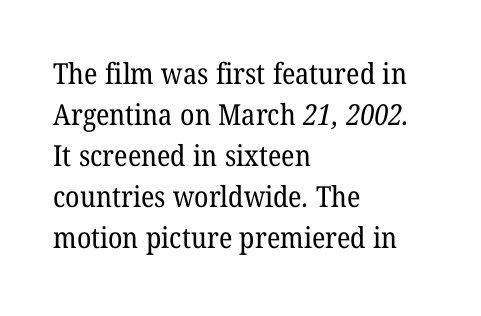
The image shows 29 px regular-weight serif type; set left-aligned, normal line spacing (1.41x), normal letter spacing, not underlined; low stroke contrast and a medium x-height.
